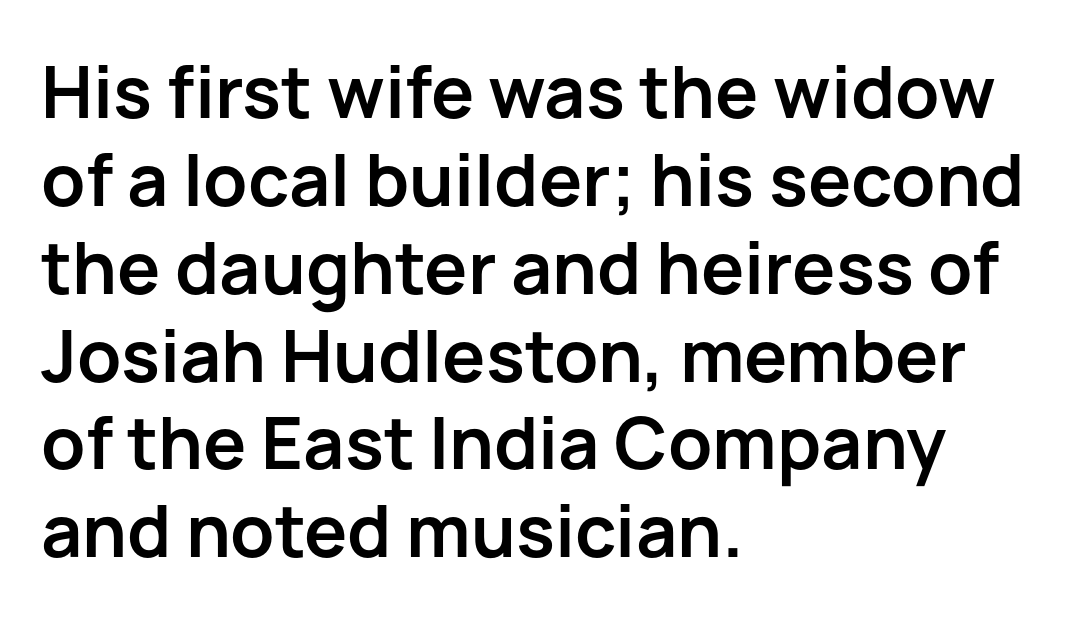
These lines carry a lot of weight — the face is fully bold. Horizontal alignment here is leftward, the default for most running prose. A typesetter would label this face a sans. The rendering keeps characters at their native spacing. Here the designer chose a conventional face with non-uniform glyph widths. Every character sits straight up, as roman type does.
